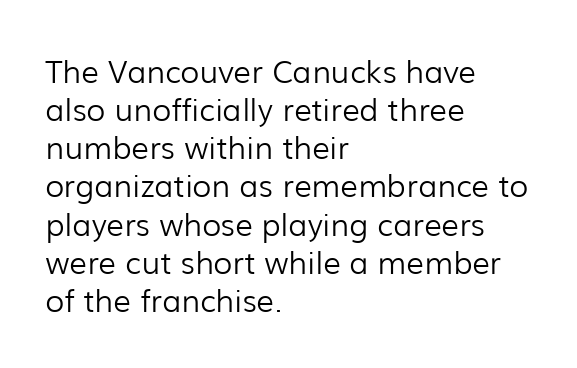
The strokes are not fattened; the text isn't bold. Inter-character spacing is left at the font's built-in metrics. The axis of the letterforms is exactly vertical. The passage shown is typeset with a sans-serif family.
